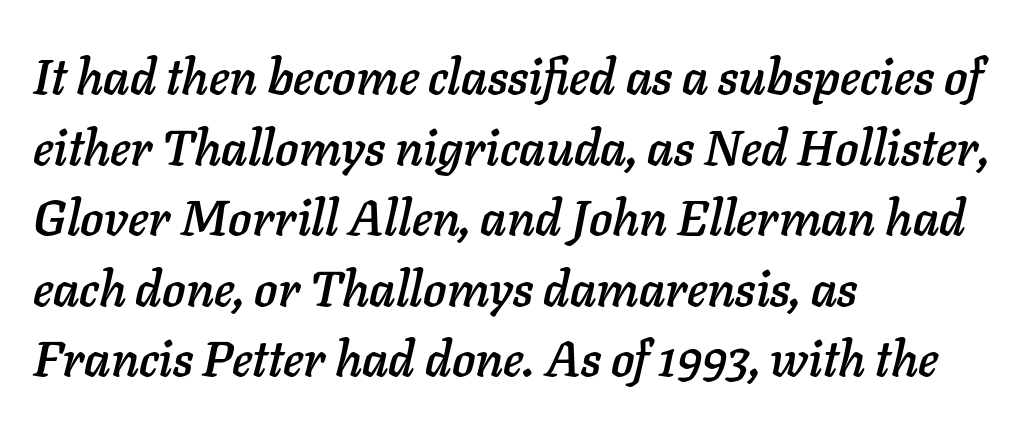
{"italic": "yes", "lean": "right", "slant_degrees": 11, "width": "normal", "stroke_contrast": "low", "x_height": "medium", "monospaced": "no", "underline": "no", "align": "left", "line_spacing": "normal", "line_spacing_ratio": 1.44, "letter_spacing": "normal", "letter_spacing_em": 0.0, "glyph_px": 49}
